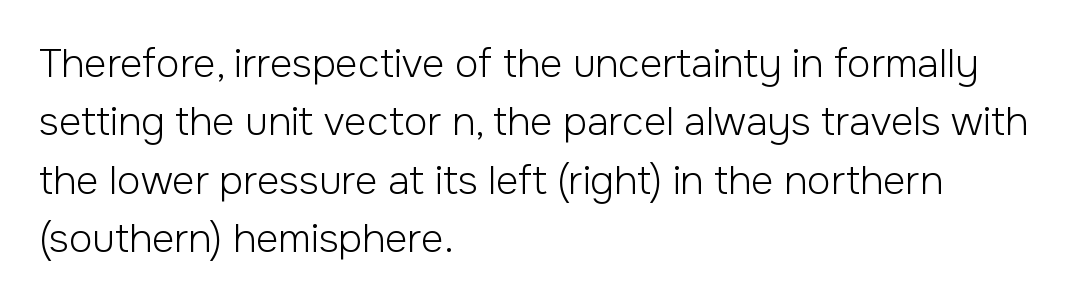
Q: Is the text bold? A: No.
Q: Is the text italic (slanted)? A: No, it is upright.
Q: Is the typeface a serif or a sans-serif typeface? A: Sans-serif.
Q: Is the text underlined? A: No.
Q: How is the paragraph aligned? A: Left-aligned.
Q: Is the spacing between letters normal or unusually wide? A: Normal.
Q: Is the spacing between lines tight, normal or loose? A: Normal.
Q: Width (condensed, normal, or wide)? A: Normal.
Q: Stroke contrast? A: Low.
Q: x-height? A: Medium.
Q: Monospaced? A: No.
